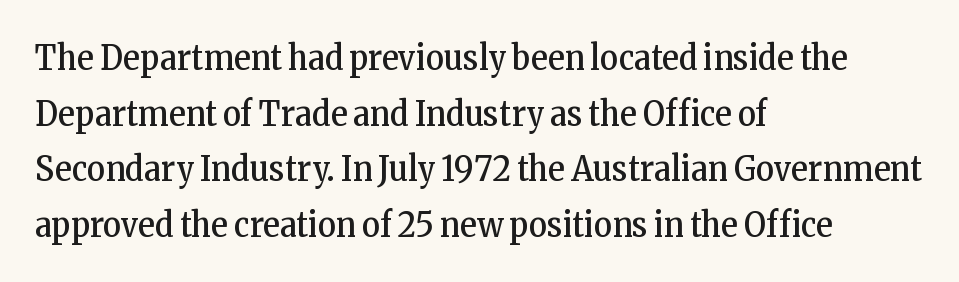
{"serif": "yes", "italic": "no", "bold": "no", "weight": "regular", "width": "condensed", "stroke_contrast": "low", "x_height": "medium", "monospaced": "no", "underline": "no", "align": "left", "line_spacing": "normal", "line_spacing_ratio": 1.59, "letter_spacing": "normal", "letter_spacing_em": 0.0, "glyph_px": 35}
